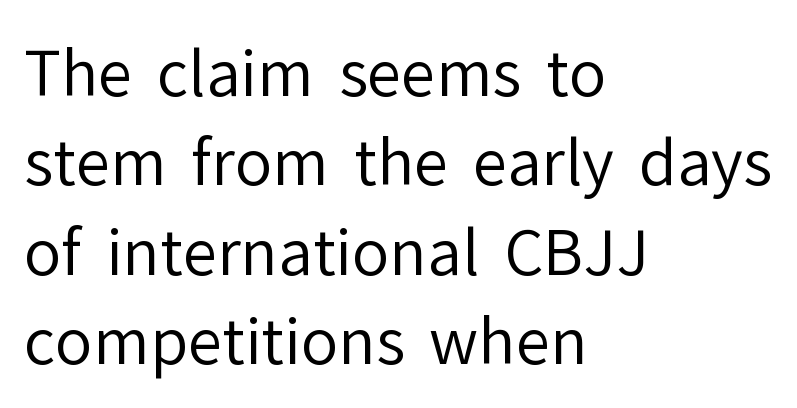
The vertical gap from one line to the next is medium. Posture: vertical. Alignment: flush left. Summary of weight: not heavy and not bold.
